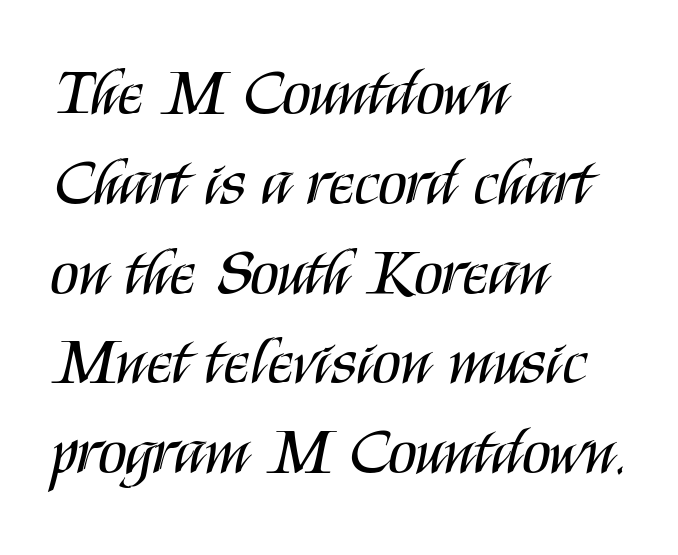
The image shows 66 px regular-weight, condensed sans-serif type; set left-aligned, normal line spacing (1.36x), normal letter spacing, not underlined; medium stroke contrast and a large x-height.
